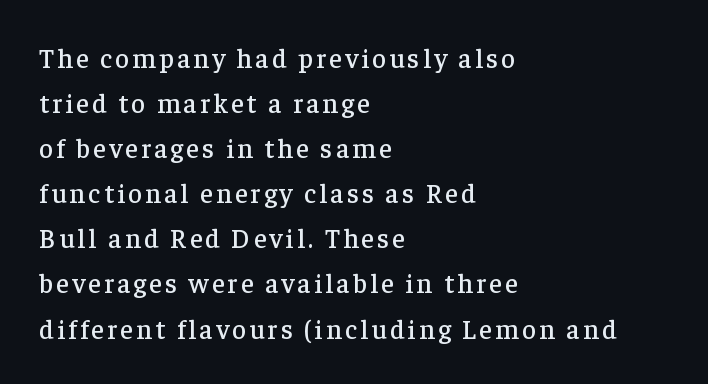
Q: Is the text italic (slanted)? A: No, it is upright.
Q: Is the text underlined? A: No.
Q: How is the paragraph aligned? A: Left-aligned.
Q: Is the spacing between lines tight, normal or loose? A: Normal.
